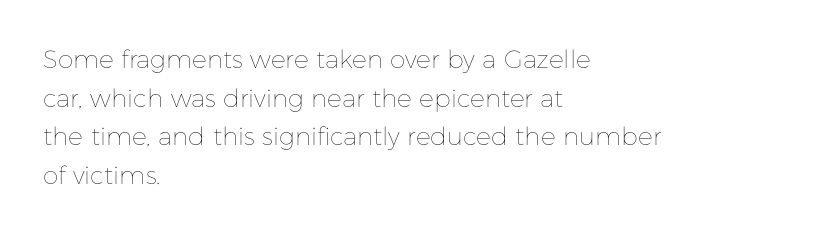
{"italic": "no", "bold": "no", "underline": "no", "align": "left", "line_spacing": "normal", "line_spacing_ratio": 1.55, "letter_spacing": "normal", "letter_spacing_em": 0.0, "glyph_px": 25}
